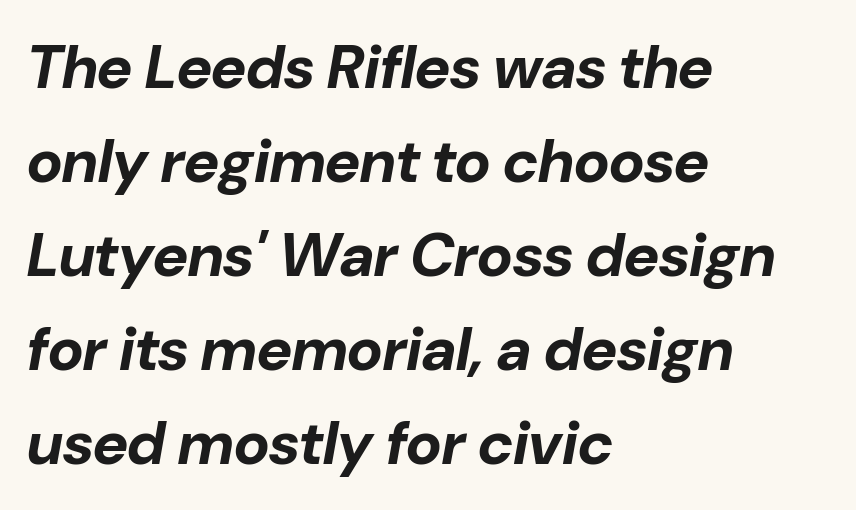
The type is set solid horizontally, with unmodified tracking. The designer left line spacing at the default. Descender tails drop into unmarked territory. The typesetter chose a ragged-right arrangement here. The glyphs have the mass of a bold cut.
